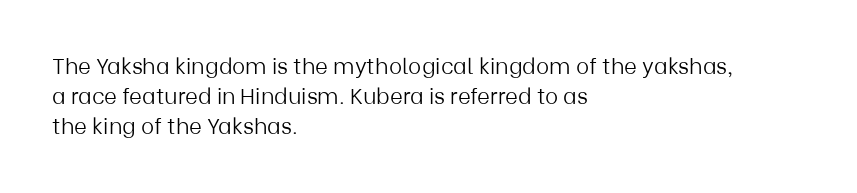
Q: Is the text bold? A: No.
Q: Is the text italic (slanted)? A: No, it is upright.
Q: Is the text underlined? A: No.
Q: How is the paragraph aligned? A: Left-aligned.
Q: Is the spacing between letters normal or unusually wide? A: Normal.
Q: Is the spacing between lines tight, normal or loose? A: Normal.
